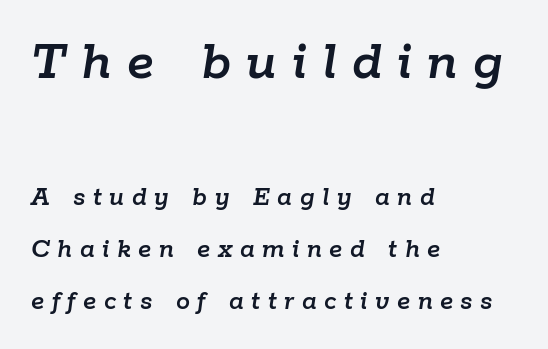
Look at the tracking — it's clearly loosened, letters drifting apart. Short and long lines alike share a common starting point at left. The first block has been scaled up relative to the second. Slanted lettering throughout.
